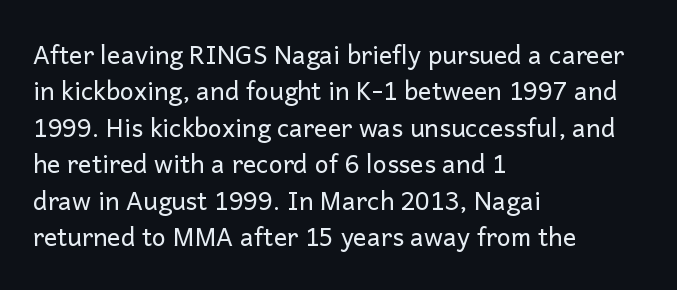
The image shows 25 px text type, upright; set left-aligned, normal line spacing (1.46x), normal letter spacing, not underlined.
